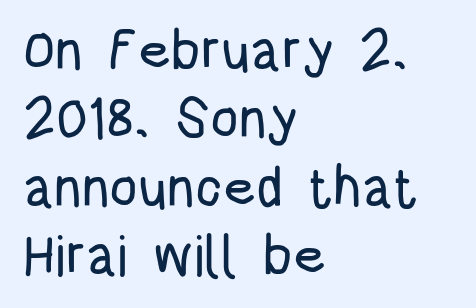
Q: Is the text italic (slanted)? A: No, it is upright.
Q: Is the typeface a serif or a sans-serif typeface? A: Sans-serif.
Q: Is the text underlined? A: No.
Q: How is the paragraph aligned? A: Left-aligned.
Q: Is the spacing between letters normal or unusually wide? A: Normal.
Q: Width (condensed, normal, or wide)? A: Condensed.
Q: Stroke contrast? A: Low.
Q: x-height? A: Large.
Q: Monospaced? A: No.
